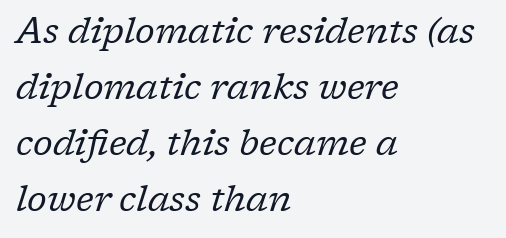
{"serif": "yes", "italic": "yes", "lean": "right", "slant_degrees": 17, "bold": "no", "weight": "regular", "width": "normal", "stroke_contrast": "low", "x_height": "medium", "monospaced": "no", "underline": "no", "align": "left", "line_spacing": "normal", "line_spacing_ratio": 1.56, "letter_spacing": "normal", "letter_spacing_em": 0.0, "glyph_px": 36}
